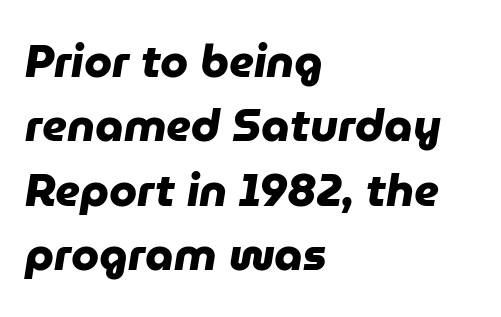
{"serif": "no", "bold": "yes", "weight": "heavy", "width": "normal", "stroke_contrast": "low", "x_height": "medium", "monospaced": "no", "underline": "no", "align": "left", "line_spacing": "normal", "line_spacing_ratio": 1.43, "letter_spacing": "normal", "letter_spacing_em": 0.0, "glyph_px": 45}
